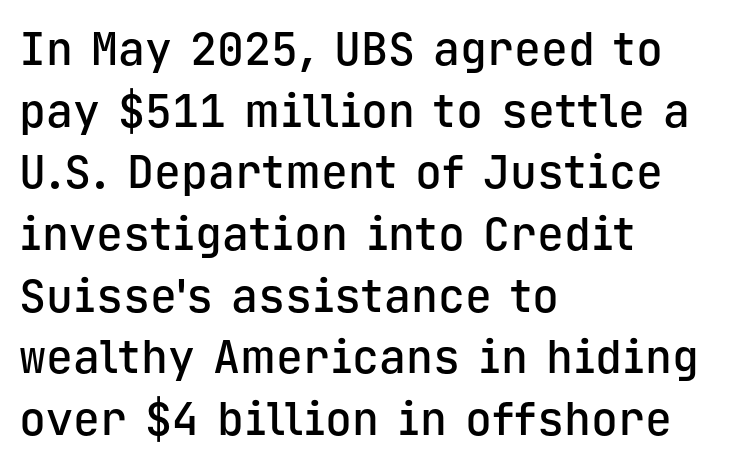
{"serif": "no", "italic": "no", "bold": "semi", "weight": "semibold", "width": "normal", "stroke_contrast": "low", "x_height": "medium", "monospaced": "yes", "underline": "no", "align": "left", "line_spacing": "normal", "line_spacing_ratio": 1.37, "letter_spacing": "normal", "letter_spacing_em": 0.0, "glyph_px": 45}
